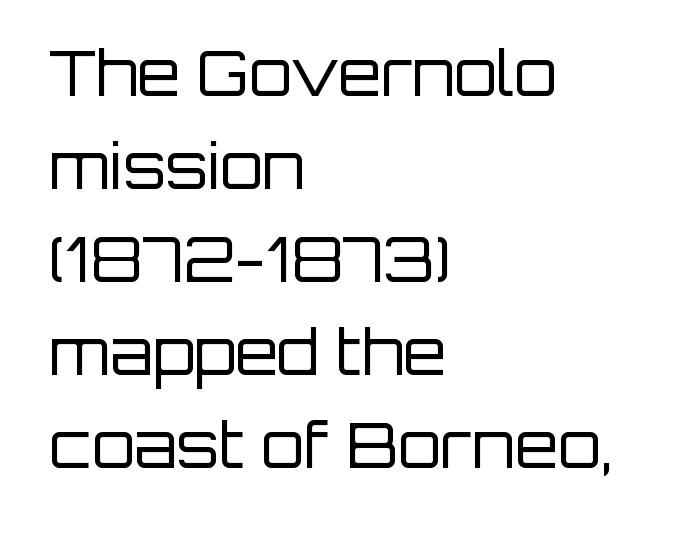
{"serif": "no", "italic": "no", "bold": "no", "weight": "regular", "width": "normal", "stroke_contrast": "low", "x_height": "large", "monospaced": "no", "underline": "no", "align": "left", "line_spacing": "normal", "line_spacing_ratio": 1.5, "letter_spacing": "normal", "letter_spacing_em": 0.0, "glyph_px": 62}
